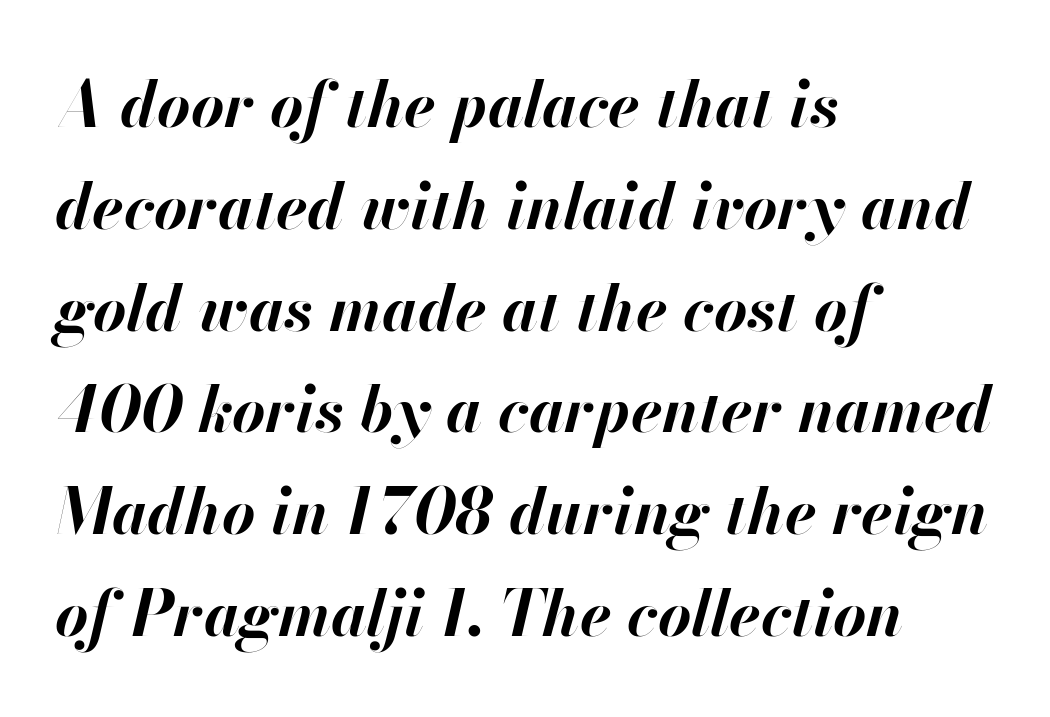
Q: Is the text bold? A: Yes.
Q: Is the text italic (slanted)? A: Yes, it leans right by about 13 degrees.
Q: Is the text underlined? A: No.
Q: How is the paragraph aligned? A: Left-aligned.
Q: Is the spacing between letters normal or unusually wide? A: Normal.
Q: Is the spacing between lines tight, normal or loose? A: Normal.
Q: Width (condensed, normal, or wide)? A: Normal.
Q: Stroke contrast? A: High.
Q: x-height? A: Small.
Q: Monospaced? A: No.
